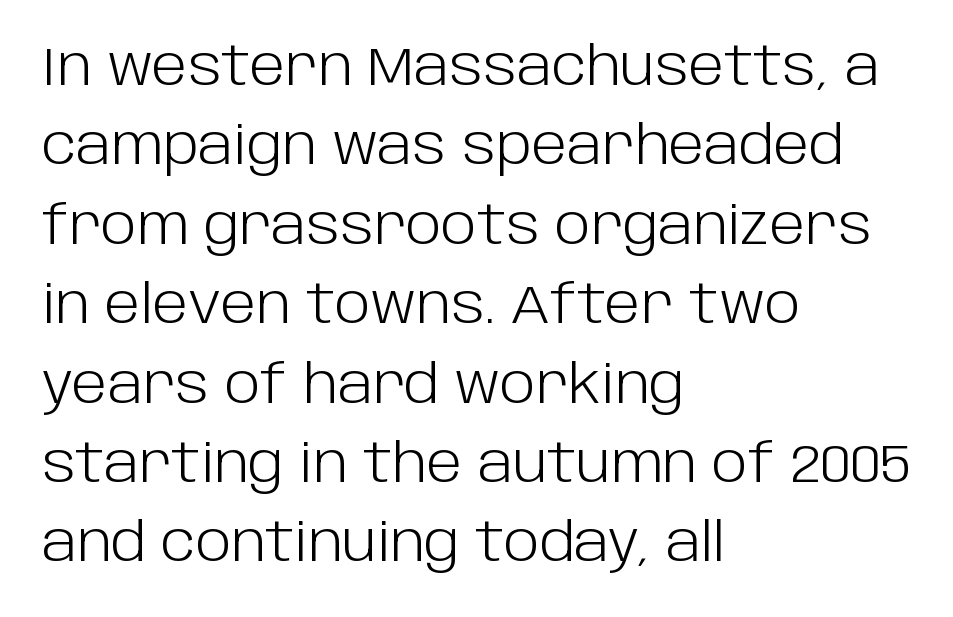
A normal amount of white space separates one row of letters from the next. Check under the words: just untouched page. Students, note that the glyphs here touch the page at normal intervals. The strokes carry an ordinary text weight at most.
